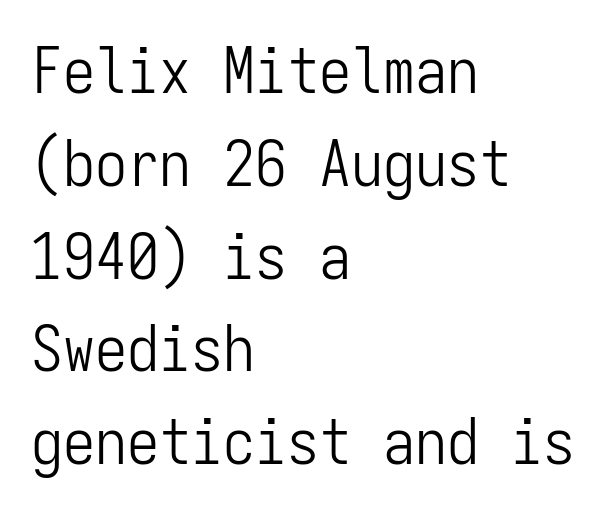
The image shows 64 px light, condensed sans-serif type, upright, monospaced; set left-aligned, normal line spacing (1.45x), normal letter spacing, not underlined; low stroke contrast and a medium x-height.
